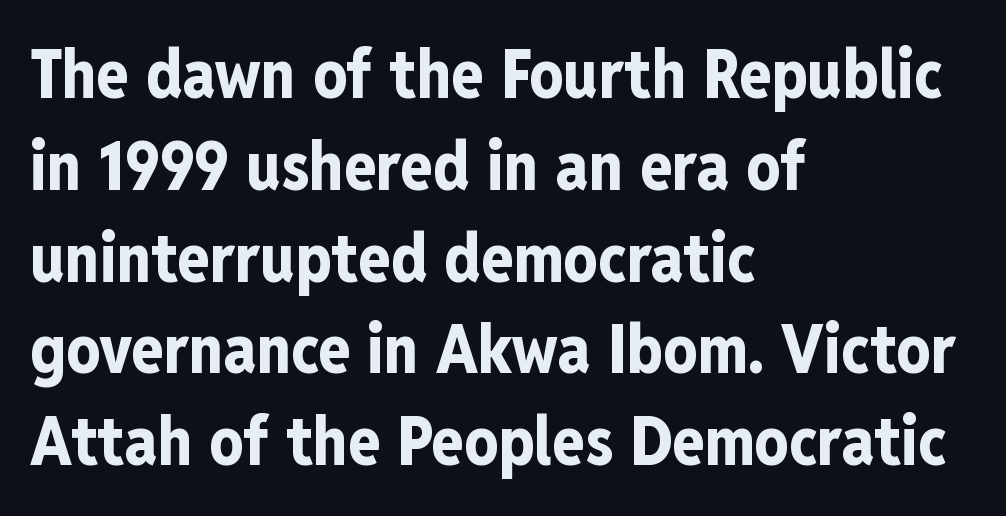
The image shows 67 px bold, condensed sans-serif type, upright; set left-aligned, normal line spacing (1.37x), normal letter spacing, not underlined; low stroke contrast and a medium x-height.
